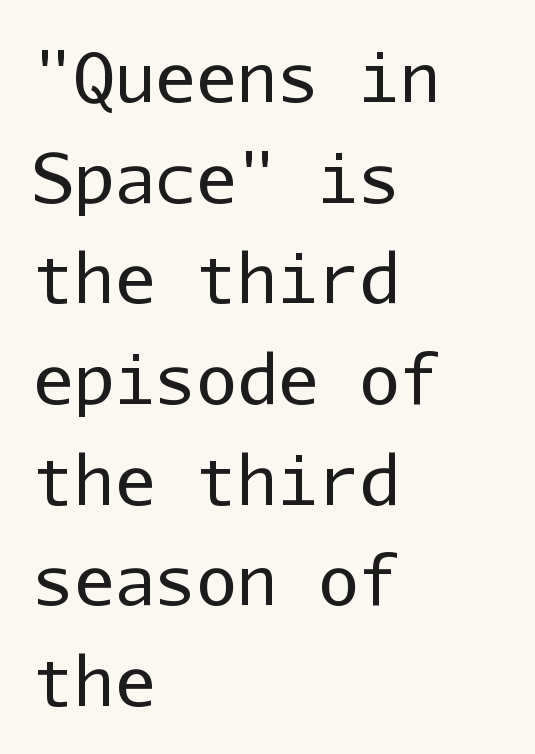
Fixed-width glyphs throughout — classic coding-font behaviour. Tall strokes in this sample are plumb rather than angled. Rows of type keep a routine distance in the vertical direction. Plain, unruled lines of type. The lines are quadded left.
